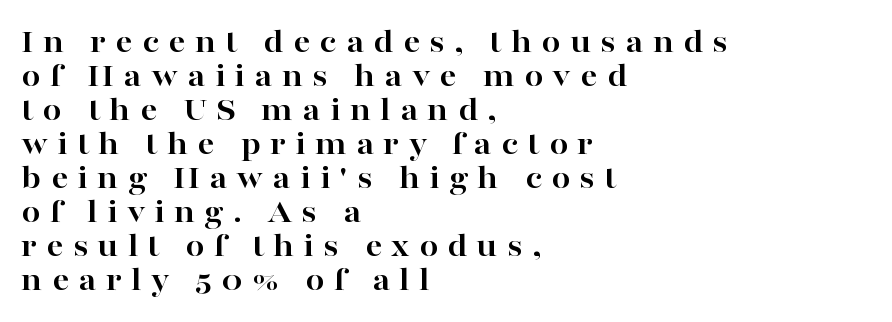
The glyphs are unaccompanied by any horizontal stroke below them. Thick stems and heavy bowls — unmistakably bold. Regarding serifs, this sample has them. Is there any slant? The stems are plumb. The tracking jumps out immediately: characters are airy and widely separated. All the whitespace from short lines collects on the right.
